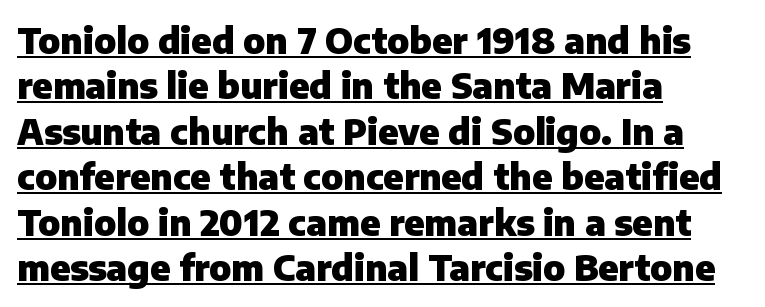
Q: Is the text bold? A: Yes.
Q: Is the text italic (slanted)? A: No, it is upright.
Q: Is the typeface a serif or a sans-serif typeface? A: Sans-serif.
Q: Is the text underlined? A: Yes.
Q: How is the paragraph aligned? A: Left-aligned.
Q: Is the spacing between letters normal or unusually wide? A: Normal.
Q: Is the spacing between lines tight, normal or loose? A: Normal.
Q: Width (condensed, normal, or wide)? A: Normal.
Q: Stroke contrast? A: Low.
Q: x-height? A: Medium.
Q: Monospaced? A: No.
